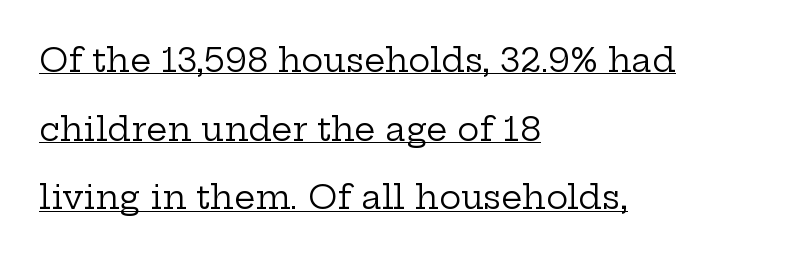
The image shows 33 px regular-weight, wide serif type, upright; set left-aligned, loose line spacing (2.08x), normal letter spacing, underlined; low stroke contrast and a medium x-height.
